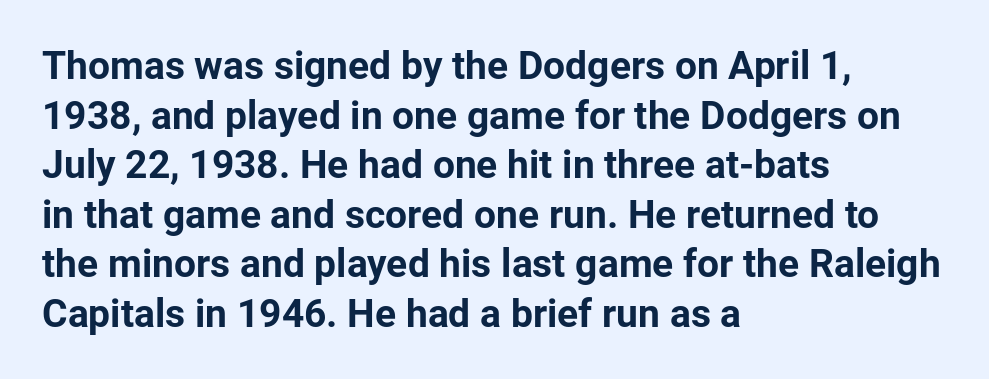
The image shows 39 px bold sans-serif type, upright; set left-aligned, normal line spacing (1.27x), normal letter spacing, not underlined; low stroke contrast and a medium x-height.
